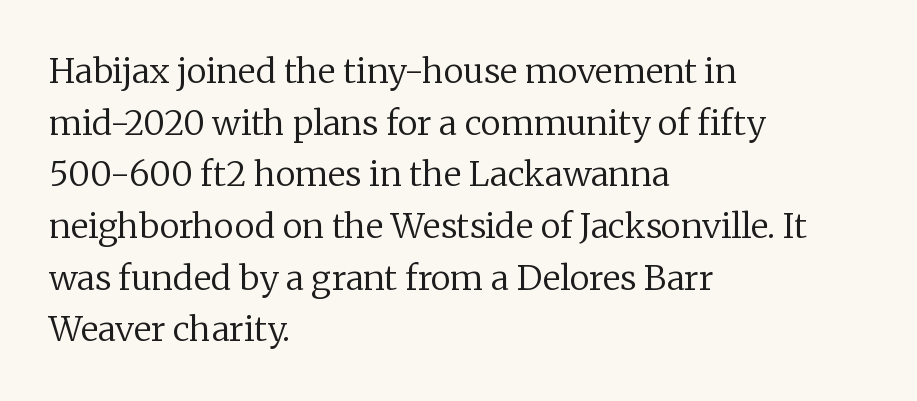
Q: Is the text bold? A: No.
Q: Is the text italic (slanted)? A: No, it is upright.
Q: Is the typeface a serif or a sans-serif typeface? A: Serif.
Q: Is the text underlined? A: No.
Q: How is the paragraph aligned? A: Left-aligned.
Q: Is the spacing between letters normal or unusually wide? A: Normal.
Q: Is the spacing between lines tight, normal or loose? A: Normal.
Q: Width (condensed, normal, or wide)? A: Normal.
Q: Stroke contrast? A: Low.
Q: x-height? A: Medium.
Q: Monospaced? A: No.
